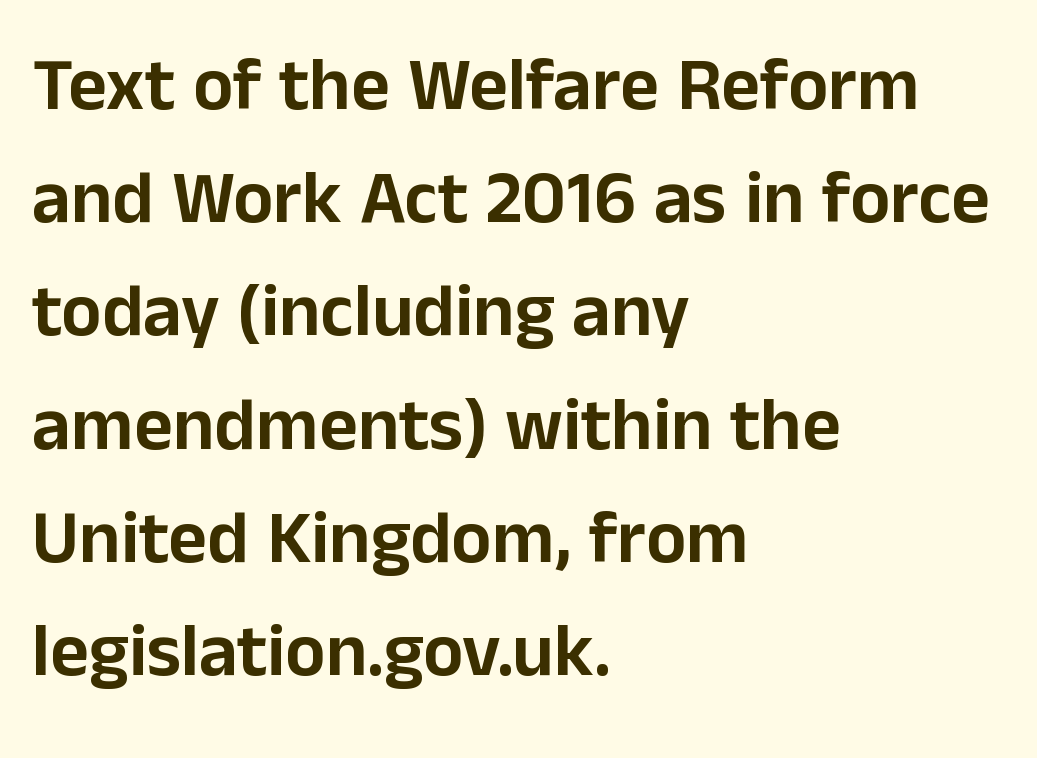
Notice how the stems are strictly vertical — no italics here. Grotesque or geometric, the face here clearly has no serifs. Reading down the block, your eye returns to a fixed left position each line. The baseline area is clear.
